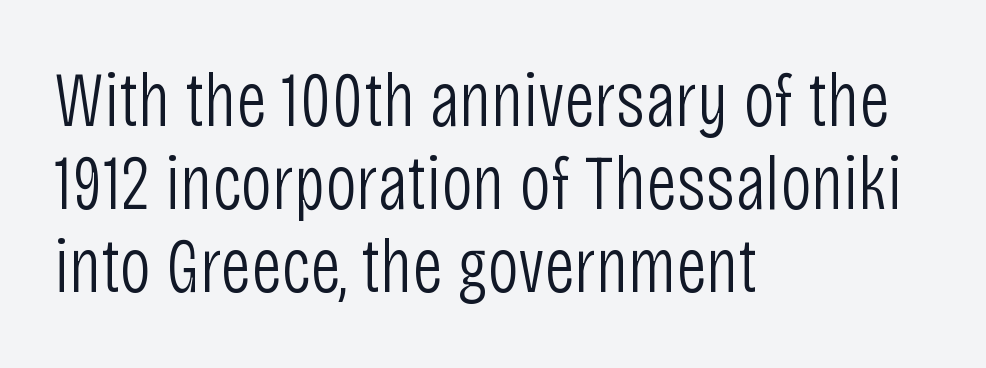
Q: Is the text bold? A: No.
Q: Is the text italic (slanted)? A: No, it is upright.
Q: Is the typeface a serif or a sans-serif typeface? A: Sans-serif.
Q: Is the text underlined? A: No.
Q: How is the paragraph aligned? A: Left-aligned.
Q: Is the spacing between letters normal or unusually wide? A: Normal.
Q: Is the spacing between lines tight, normal or loose? A: Tight.
Q: Width (condensed, normal, or wide)? A: Condensed.
Q: Stroke contrast? A: Low.
Q: x-height? A: Large.
Q: Monospaced? A: No.
